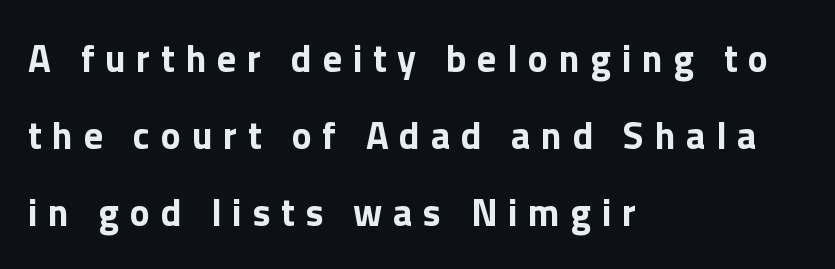
{"serif": "no", "italic": "no", "bold": "yes", "weight": "bold", "width": "normal", "stroke_contrast": "low", "x_height": "medium", "monospaced": "no", "underline": "no", "align": "left", "line_spacing": "loose", "line_spacing_ratio": 2.02, "letter_spacing": "wide", "letter_spacing_em": 0.28, "glyph_px": 38}
